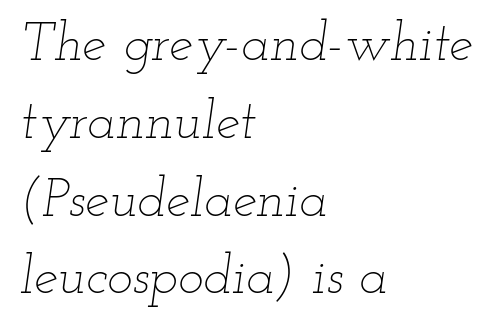
Just letters on the line, the space beneath them empty. The passage is arranged the way most books set body copy — flush left. Here the designer chose a conventional face with non-uniform glyph widths. The typeface has the unassuming heft of standard copy or less.
